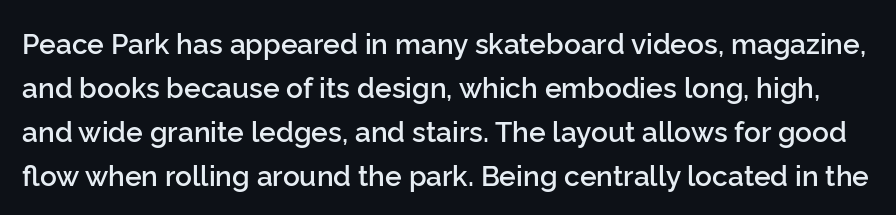
{"serif": "no", "italic": "no", "bold": "semi", "weight": "semibold", "width": "normal", "stroke_contrast": "low", "x_height": "medium", "monospaced": "no", "underline": "no", "line_spacing": "normal", "line_spacing_ratio": 1.57, "letter_spacing": "normal", "letter_spacing_em": 0.0, "glyph_px": 28}
